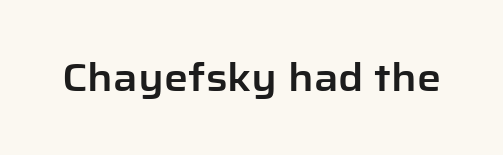
The image shows 38 px sans-serif type, upright; set normal letter spacing, not underlined; low stroke contrast and a medium x-height.
